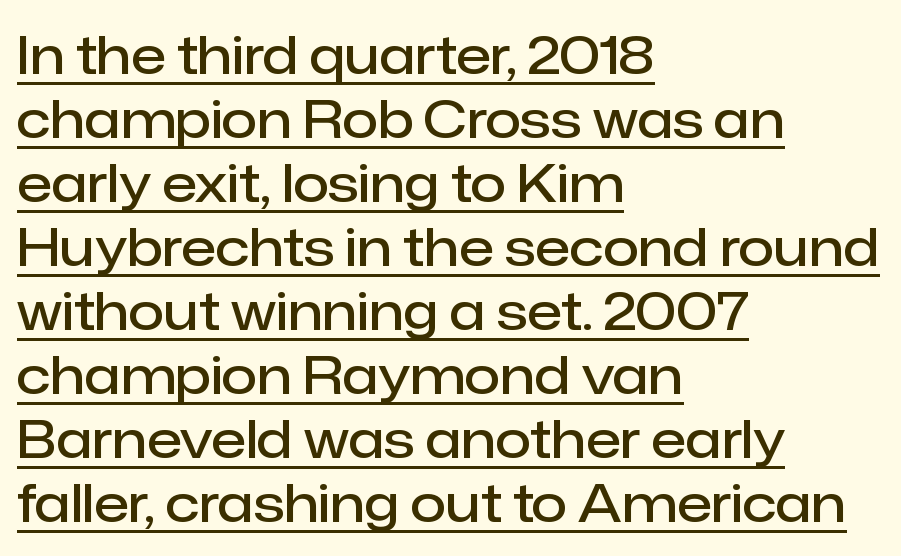
Q: Is the text bold? A: Semi-bold.
Q: Is the text italic (slanted)? A: No, it is upright.
Q: Is the typeface a serif or a sans-serif typeface? A: Sans-serif.
Q: Is the text underlined? A: Yes.
Q: How is the paragraph aligned? A: Left-aligned.
Q: Is the spacing between letters normal or unusually wide? A: Normal.
Q: Width (condensed, normal, or wide)? A: Normal.
Q: Stroke contrast? A: Low.
Q: x-height? A: Medium.
Q: Monospaced? A: No.
